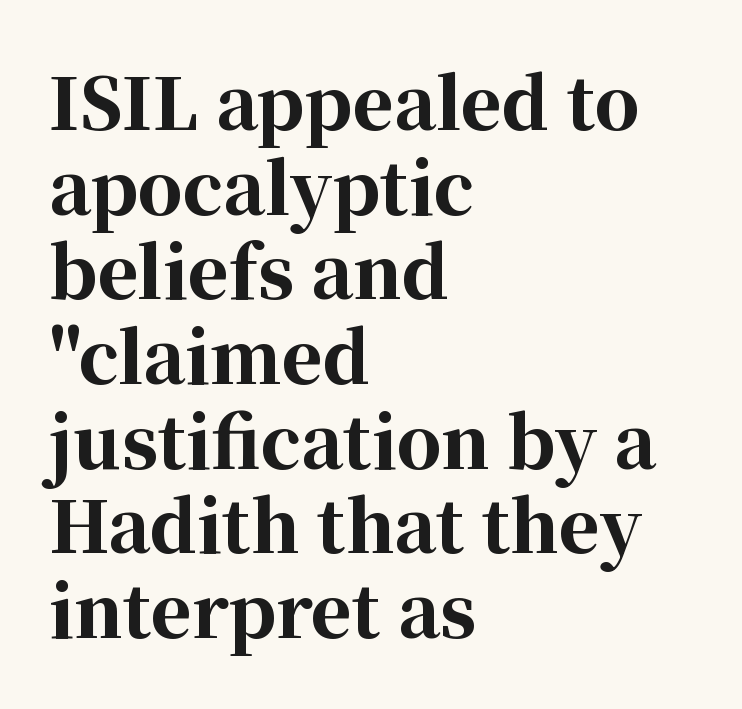
A roman cut, with each character standing at attention. Plenty of ink on the page — the face is bold. Is this a sans? No — the strokes have serifs. Casual observation: everything's shoved over to the left. The passage shown is not underscored anywhere.
